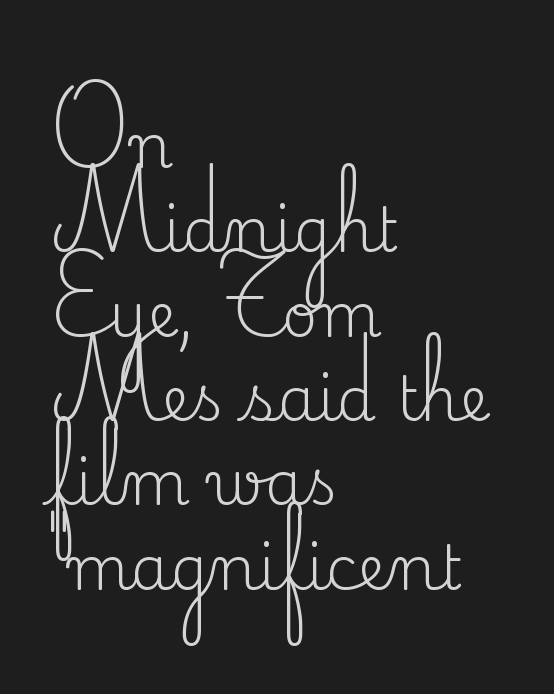
Character widths vary here, with narrow letters taking less room than wide ones. Interline gaps are of average width in this sample. Look at the bottom of the vertical strokes: they flare into serifs here. Just letters on the line, the space beneath them empty. The lettering holds an erect, upright posture throughout.
